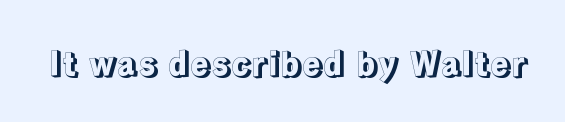
The image shows 34 px text type, upright; set normal letter spacing, not underlined; a medium x-height.
